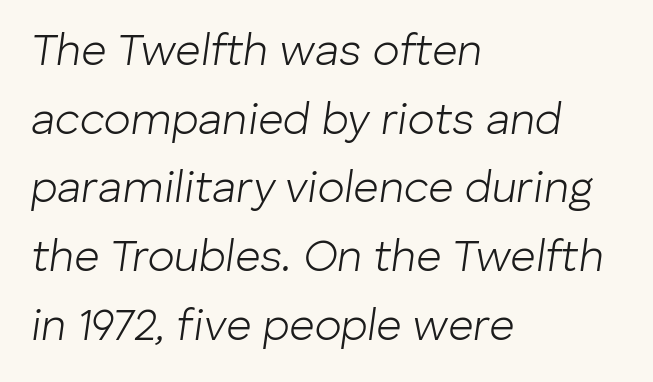
Q: Is the text bold? A: No.
Q: Is the text italic (slanted)? A: Yes, it leans right by about 8 degrees.
Q: Is the text underlined? A: No.
Q: How is the paragraph aligned? A: Left-aligned.
Q: Is the spacing between letters normal or unusually wide? A: Normal.
Q: Is the spacing between lines tight, normal or loose? A: Normal.
Q: Width (condensed, normal, or wide)? A: Normal.
Q: Stroke contrast? A: Low.
Q: x-height? A: Medium.
Q: Monospaced? A: No.
